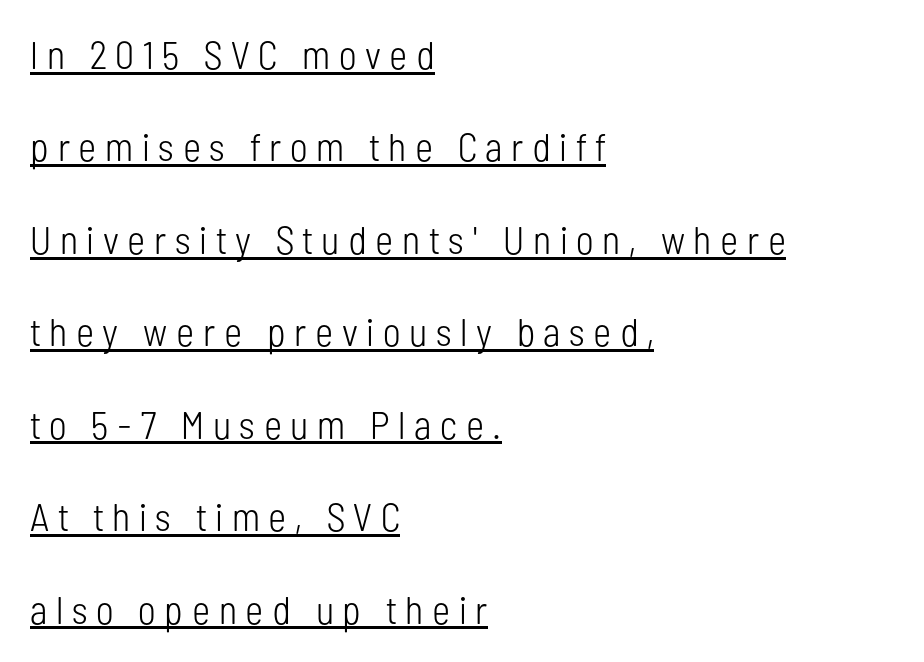
{"serif": "no", "italic": "no", "bold": "no", "weight": "light", "width": "condensed", "stroke_contrast": "low", "x_height": "medium", "monospaced": "no", "underline": "yes", "align": "left", "line_spacing": "loose", "line_spacing_ratio": 2.37, "letter_spacing": "wide", "letter_spacing_em": 0.22, "glyph_px": 39}
